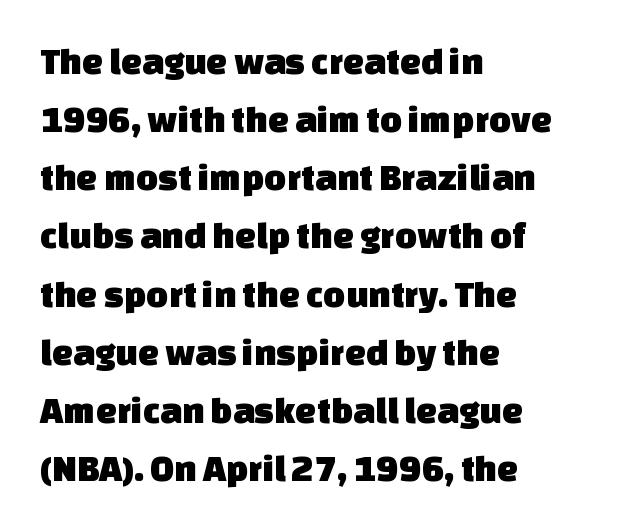
{"serif": "no", "width": "normal", "stroke_contrast": "low", "x_height": "large", "monospaced": "no", "underline": "no", "align": "left", "line_spacing": "normal", "line_spacing_ratio": 1.53, "letter_spacing": "normal", "letter_spacing_em": 0.0, "glyph_px": 38}
